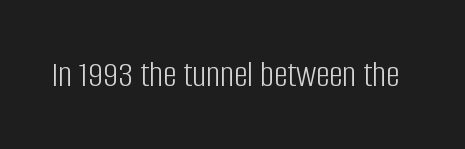
The image shows 38 px light, condensed sans-serif type, upright; set normal letter spacing, not underlined; low stroke contrast and a large x-height.
